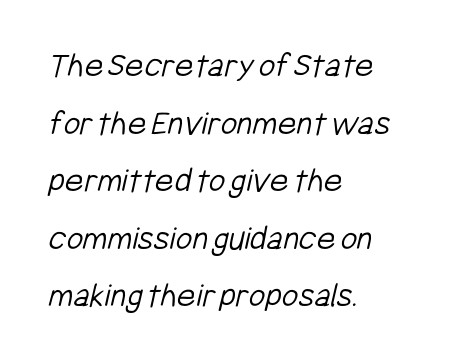
The image shows 36 px light, condensed sans-serif type; set left-aligned, normal line spacing (1.6x), normal letter spacing, not underlined; low stroke contrast and a medium x-height.
